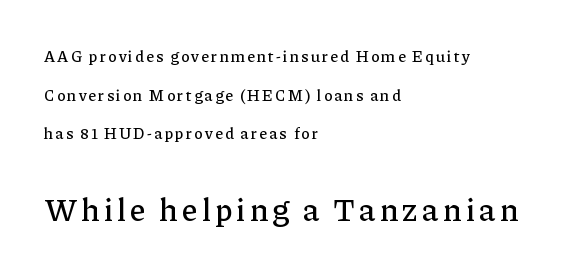
{"serif": "yes", "italic": "no", "width": "normal", "stroke_contrast": "low", "x_height": "medium", "monospaced": "no", "underline": "no", "align": "left", "line_spacing": "loose", "line_spacing_ratio": 2.41, "larger_block": "second", "size_ratio": 2.0, "glyph_px": 32}
